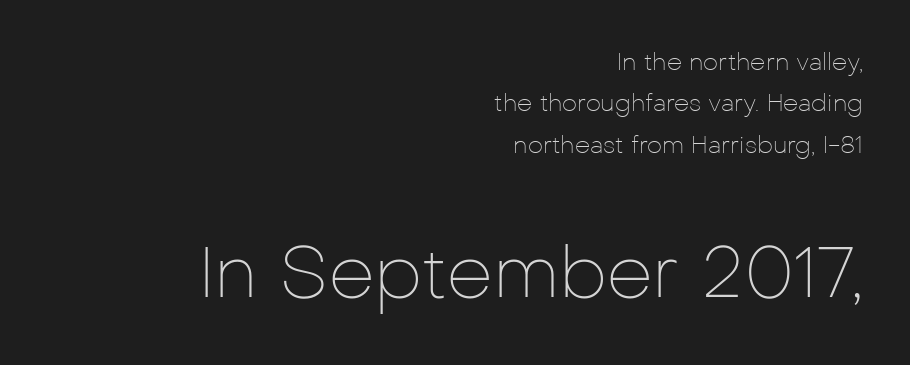
The image shows 72 px thin sans-serif type, upright; set right-aligned, line spacing 1.72x, normal letter spacing, not underlined; the second (bottom) block is 3.0x larger; low stroke contrast and a medium x-height.
